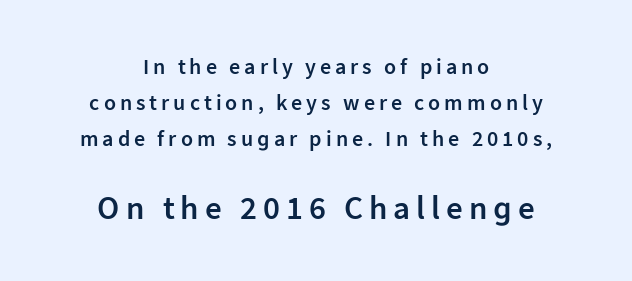
Teacher's note: observe the equal gaps on both sides — that is centered alignment. Size contrast runs from small at the top to large at the bottom. A typesetter would call this leading conventional body-copy spacing. Looks like regular typesetting: each glyph gets only the width it needs.
